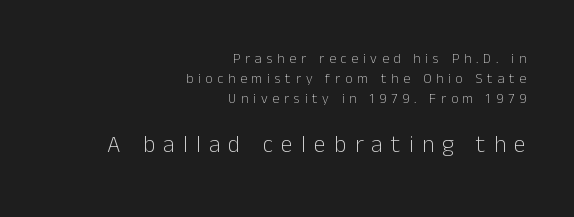
The image shows 24 px text type, upright; set right-aligned, normal line spacing (1.43x), unusually wide letter spacing (+0.34 em), not underlined; the second (bottom) block is 1.71x larger.
